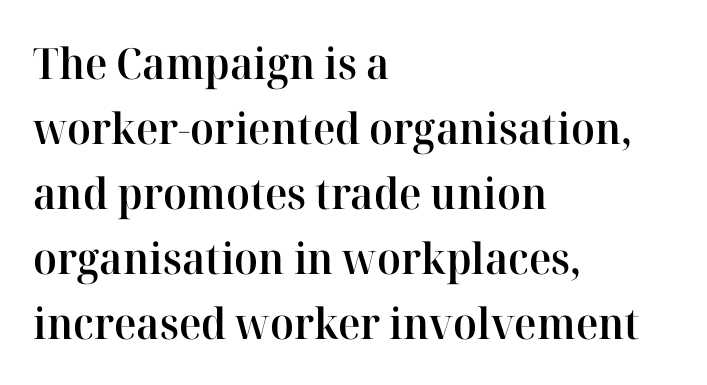
{"serif": "yes", "italic": "no", "bold": "semi", "weight": "semibold", "width": "normal", "stroke_contrast": "high", "x_height": "medium", "monospaced": "no", "underline": "no", "align": "left", "line_spacing": "normal", "line_spacing_ratio": 1.51, "letter_spacing": "normal", "letter_spacing_em": 0.0, "glyph_px": 43}
